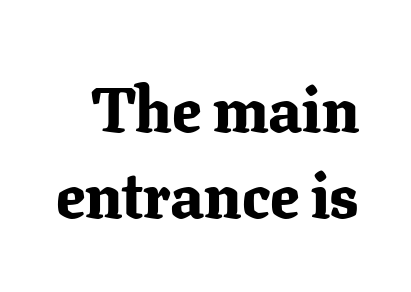
Q: Is the text bold? A: Yes.
Q: Is the text italic (slanted)? A: No, it is upright.
Q: Is the typeface a serif or a sans-serif typeface? A: Serif.
Q: Is the text underlined? A: No.
Q: Is the spacing between letters normal or unusually wide? A: Normal.
Q: Is the spacing between lines tight, normal or loose? A: Normal.
Q: Width (condensed, normal, or wide)? A: Normal.
Q: Stroke contrast? A: Low.
Q: x-height? A: Medium.
Q: Monospaced? A: No.
